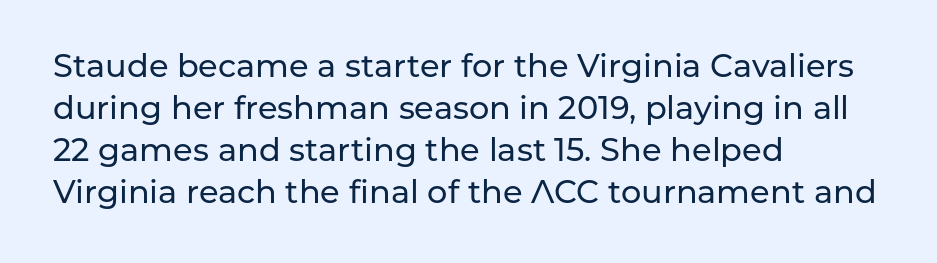
Q: Is the text italic (slanted)? A: No, it is upright.
Q: Is the typeface a serif or a sans-serif typeface? A: Sans-serif.
Q: Is the text underlined? A: No.
Q: How is the paragraph aligned? A: Left-aligned.
Q: Is the spacing between letters normal or unusually wide? A: Normal.
Q: Is the spacing between lines tight, normal or loose? A: Normal.
Q: Width (condensed, normal, or wide)? A: Normal.
Q: Stroke contrast? A: Low.
Q: x-height? A: Medium.
Q: Monospaced? A: No.
